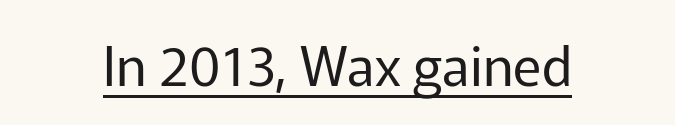
{"serif": "no", "italic": "no", "bold": "no", "weight": "regular", "width": "normal", "stroke_contrast": "low", "x_height": "medium", "monospaced": "no", "underline": "yes", "align": "center", "letter_spacing": "normal", "letter_spacing_em": 0.0, "glyph_px": 54}
